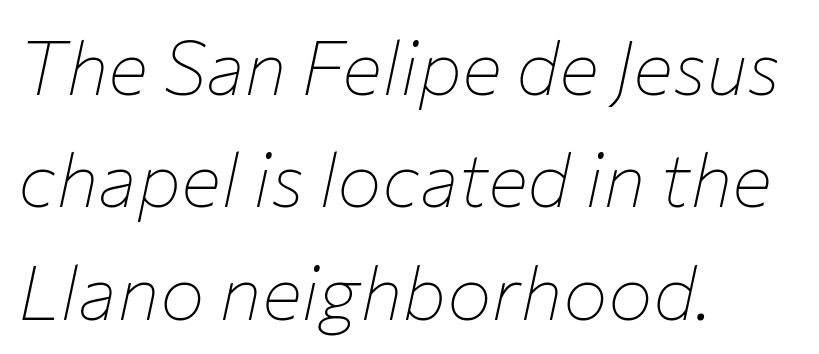
The image shows 75 px thin type, italic (leaning right); set left-aligned, normal line spacing (1.5x), normal letter spacing, not underlined; low stroke contrast and a medium x-height.
